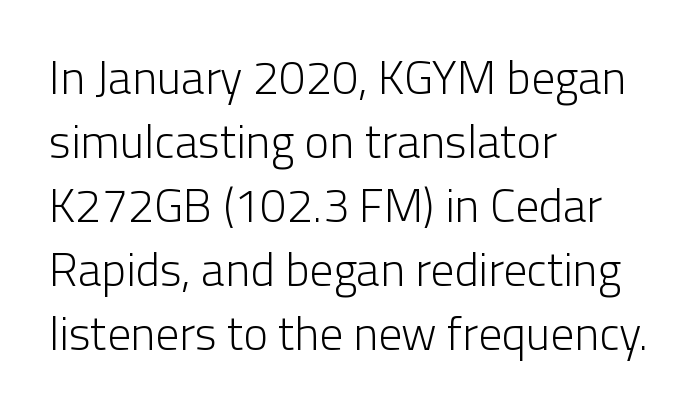
The image shows 47 px light sans-serif type, upright; set left-aligned, normal line spacing (1.36x), normal letter spacing, not underlined; low stroke contrast and a medium x-height.
